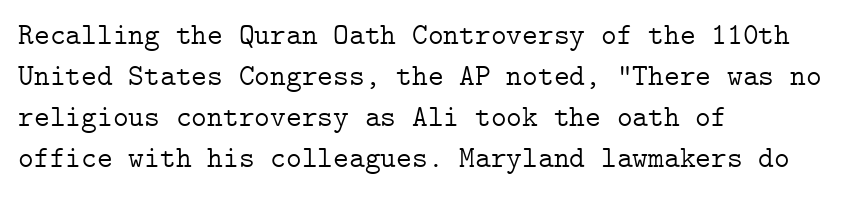
{"serif": "yes", "italic": "no", "bold": "no", "weight": "light", "width": "normal", "stroke_contrast": "low", "x_height": "medium", "underline": "no", "align": "left", "line_spacing": "normal", "line_spacing_ratio": 1.37, "letter_spacing": "normal", "letter_spacing_em": 0.0, "glyph_px": 30}
